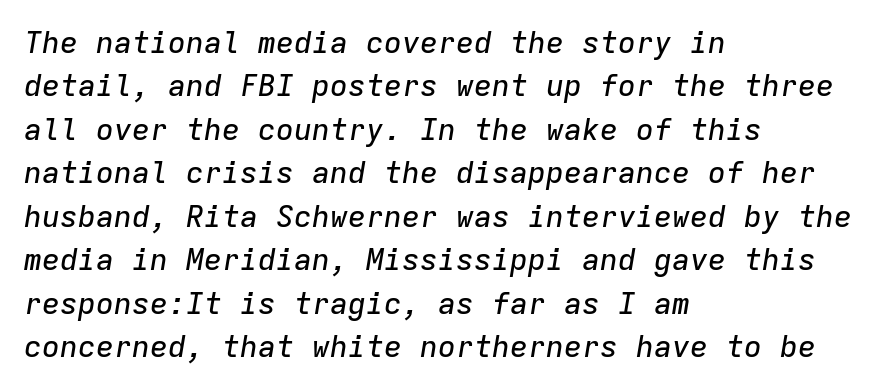
{"italic": "yes", "lean": "right", "slant_degrees": 9, "width": "normal", "stroke_contrast": "low", "x_height": "medium", "monospaced": "yes", "underline": "no", "align": "left", "line_spacing": "normal", "line_spacing_ratio": 1.45, "letter_spacing": "normal", "letter_spacing_em": 0.0, "glyph_px": 30}
